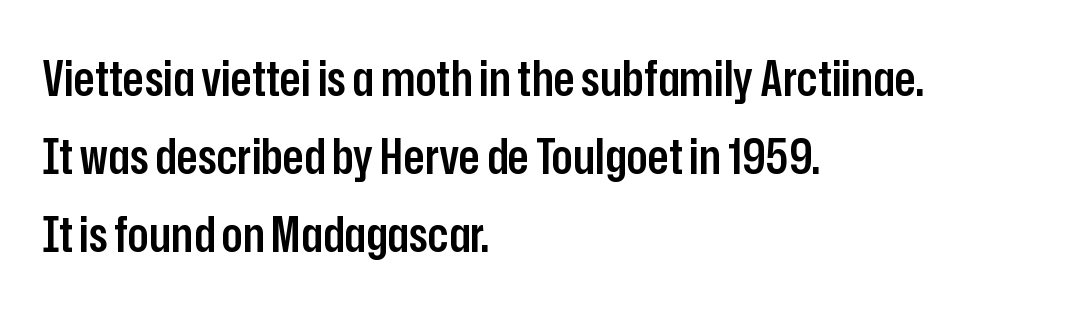
The image shows 49 px semibold, condensed sans-serif type, upright; set left-aligned, normal line spacing (1.59x), normal letter spacing, not underlined; low stroke contrast and a medium x-height.
